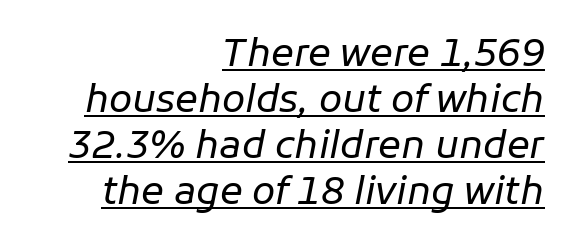
Every character sits at an angle, as italics do. Check the space under the baseline: a stroke is drawn there. Ink coverage per letter is moderate at most. Students, note that the glyphs here touch the page at normal intervals.
